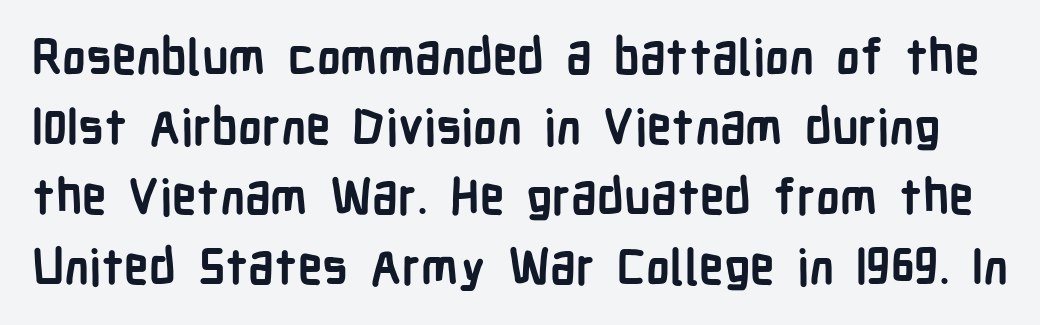
{"serif": "no", "italic": "no", "bold": "yes", "weight": "semibold", "width": "condensed", "stroke_contrast": "low", "x_height": "medium", "monospaced": "no", "underline": "no", "line_spacing": "normal", "line_spacing_ratio": 1.43, "letter_spacing": "normal", "letter_spacing_em": 0.0, "glyph_px": 49}
